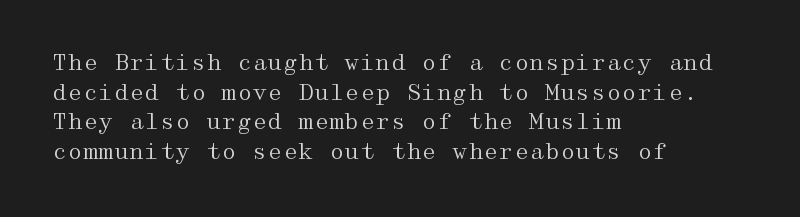
The image shows 22 px text type, upright; set left-aligned, normal line spacing (1.35x), normal letter spacing, not underlined.
